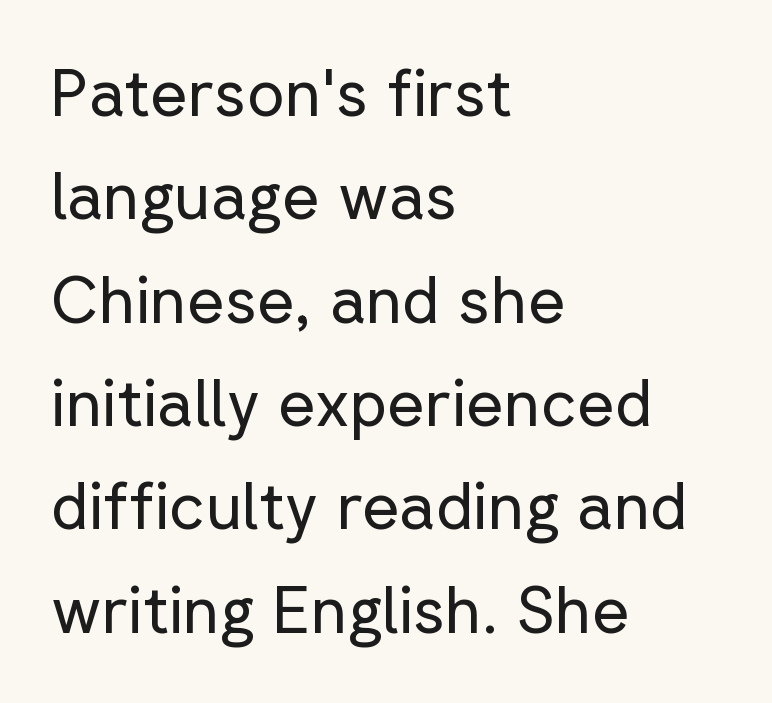
The passage shown is typed in a proportional face where columns would drift. The letters stand straight up with perfectly vertical stems. Heft: none added — not bold. The compositor pushed each line to the left boundary. Quick note: interline space is typical.
